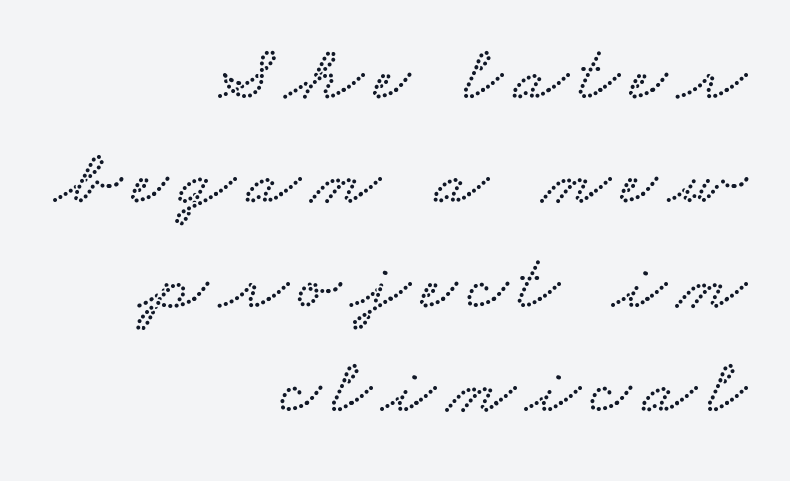
The image shows 79 px wide type; set right-aligned, normal line spacing (1.32x), not underlined; low stroke contrast and a small x-height.
